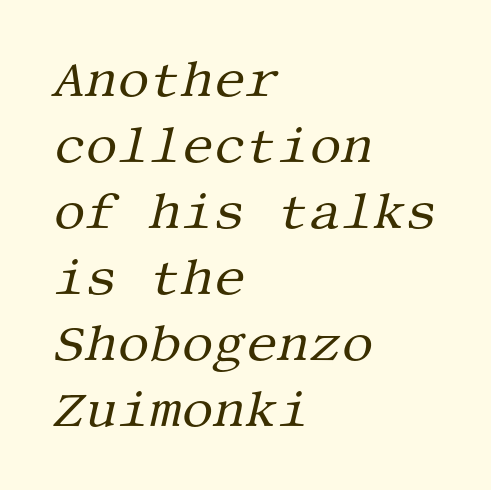
{"serif": "yes", "italic": "yes", "lean": "right", "slant_degrees": 13, "bold": "no", "weight": "regular", "width": "normal", "stroke_contrast": "medium", "x_height": "large", "underline": "no", "align": "left", "line_spacing": "normal", "line_spacing_ratio": 1.32, "letter_spacing": "normal", "letter_spacing_em": 0.0, "glyph_px": 50}
